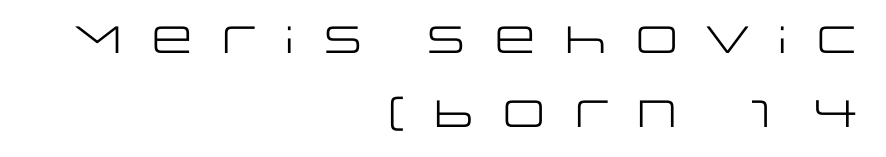
The image shows 38 px regular-weight, wide sans-serif type, upright; set right-aligned, loose line spacing (1.94x), unusually wide letter spacing (+0.33 em), not underlined; low stroke contrast and a large x-height.
